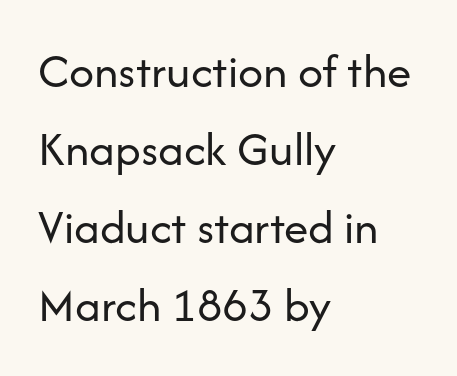
Think standard paragraph weight, or any step lighter than that. The space directly below the letters is spotless. Spacing verdict: proportional, widths tailored to each character. If you drew a line through each stem, it would be perfectly vertical.
